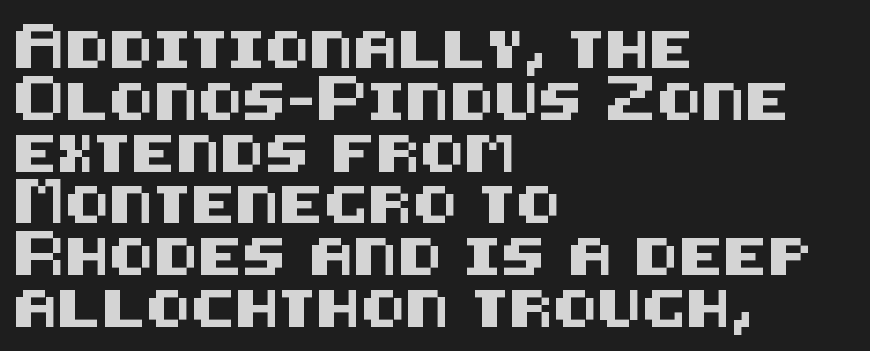
{"serif": "no", "italic": "no", "width": "normal", "stroke_contrast": "medium", "x_height": "large", "underline": "no", "align": "left", "line_spacing": "normal", "line_spacing_ratio": 1.4, "letter_spacing": "normal", "letter_spacing_em": 0.0, "glyph_px": 37}
